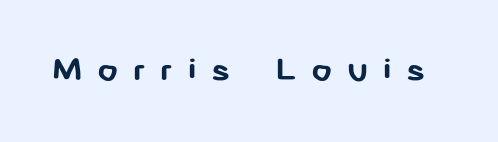
Q: Is the text bold? A: Yes.
Q: Is the text italic (slanted)? A: No, it is upright.
Q: Is the typeface a serif or a sans-serif typeface? A: Sans-serif.
Q: Is the text underlined? A: No.
Q: Is the spacing between letters normal or unusually wide? A: Unusually wide.
Q: Width (condensed, normal, or wide)? A: Normal.
Q: Stroke contrast? A: Low.
Q: x-height? A: Medium.
Q: Monospaced? A: No.
